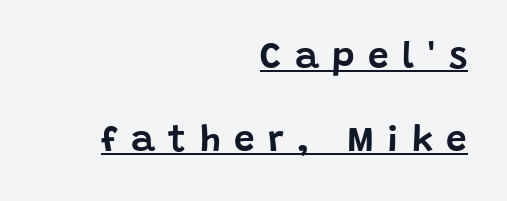
A sans-serif font was chosen for this passage. Notice how the stems are strictly vertical — no italics here. Short and long lines alike share a common ending point at right. Caption: expanded tracking, letters set apart. A typesetter would call this proportional, since set widths differ per character.
